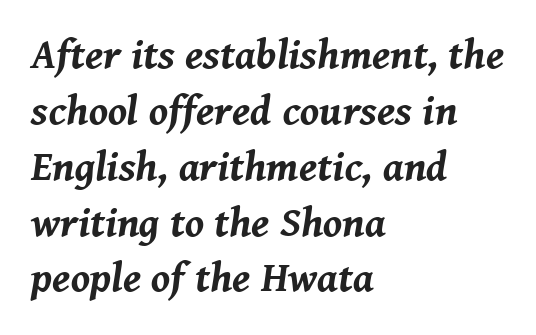
Q: Is the text bold? A: Yes.
Q: Is the text italic (slanted)? A: Yes, it leans right by about 8 degrees.
Q: Is the text underlined? A: No.
Q: How is the paragraph aligned? A: Left-aligned.
Q: Is the spacing between letters normal or unusually wide? A: Normal.
Q: Is the spacing between lines tight, normal or loose? A: Normal.
Q: Width (condensed, normal, or wide)? A: Normal.
Q: Stroke contrast? A: Medium.
Q: x-height? A: Medium.
Q: Monospaced? A: No.
